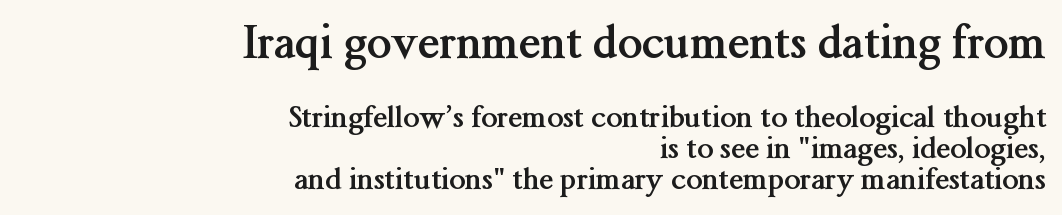
The image shows 44 px semibold serif type, upright; set right-aligned, tight line spacing (1.08x), normal letter spacing, not underlined; the first (top) block is 1.52x larger; medium stroke contrast and a medium x-height.
